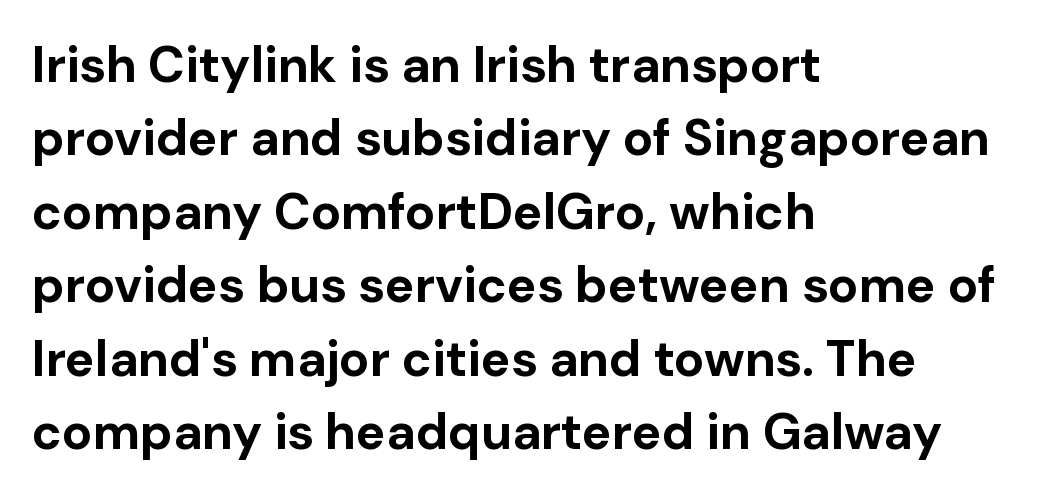
{"serif": "no", "italic": "no", "bold": "yes", "weight": "bold", "width": "normal", "stroke_contrast": "low", "x_height": "medium", "monospaced": "no", "underline": "no", "align": "left", "line_spacing": "normal", "line_spacing_ratio": 1.47, "letter_spacing": "normal", "letter_spacing_em": 0.0, "glyph_px": 50}
